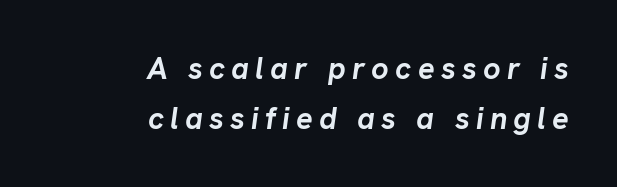
Think of a printed novel: that variable character pitch is what you see here. Every letter is thick-stroked: bold, no question. Evenly set lines give the paragraph a standard silhouette. The zone under the glyphs is completely vacant.
